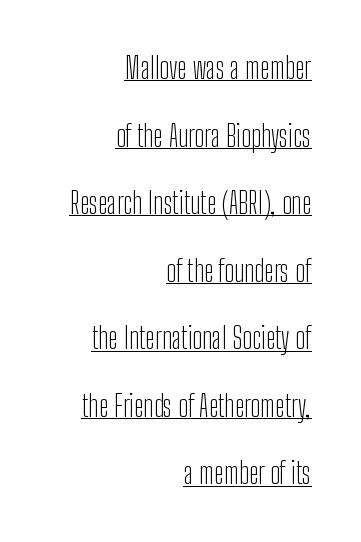
{"serif": "no", "italic": "no", "bold": "no", "weight": "light", "width": "condensed", "stroke_contrast": "low", "x_height": "medium", "monospaced": "no", "underline": "yes", "align": "right", "line_spacing": "loose", "line_spacing_ratio": 2.33, "letter_spacing": "normal", "letter_spacing_em": 0.0, "glyph_px": 29}
